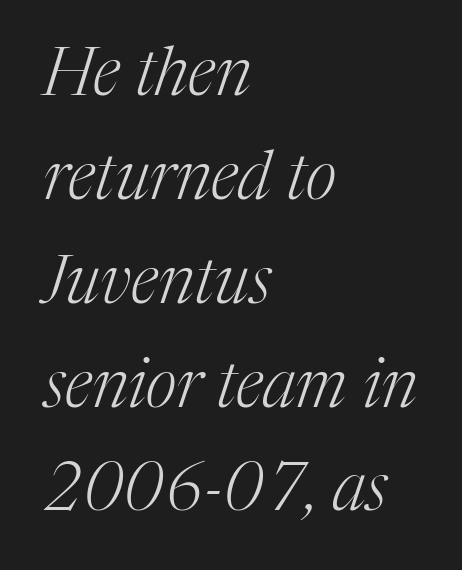
{"serif": "yes", "italic": "yes", "lean": "right", "slant_degrees": 17, "bold": "no", "weight": "light", "width": "normal", "stroke_contrast": "medium", "x_height": "medium", "monospaced": "no", "underline": "no", "align": "left", "line_spacing": "normal", "line_spacing_ratio": 1.55, "letter_spacing": "normal", "letter_spacing_em": 0.0, "glyph_px": 67}
